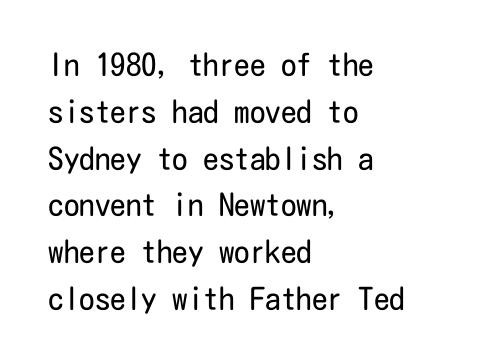
{"serif": "no", "italic": "no", "bold": "no", "weight": "regular", "width": "condensed", "stroke_contrast": "low", "x_height": "medium", "underline": "no", "align": "left", "line_spacing": "normal", "line_spacing_ratio": 1.51, "letter_spacing": "normal", "letter_spacing_em": 0.0, "glyph_px": 31}
